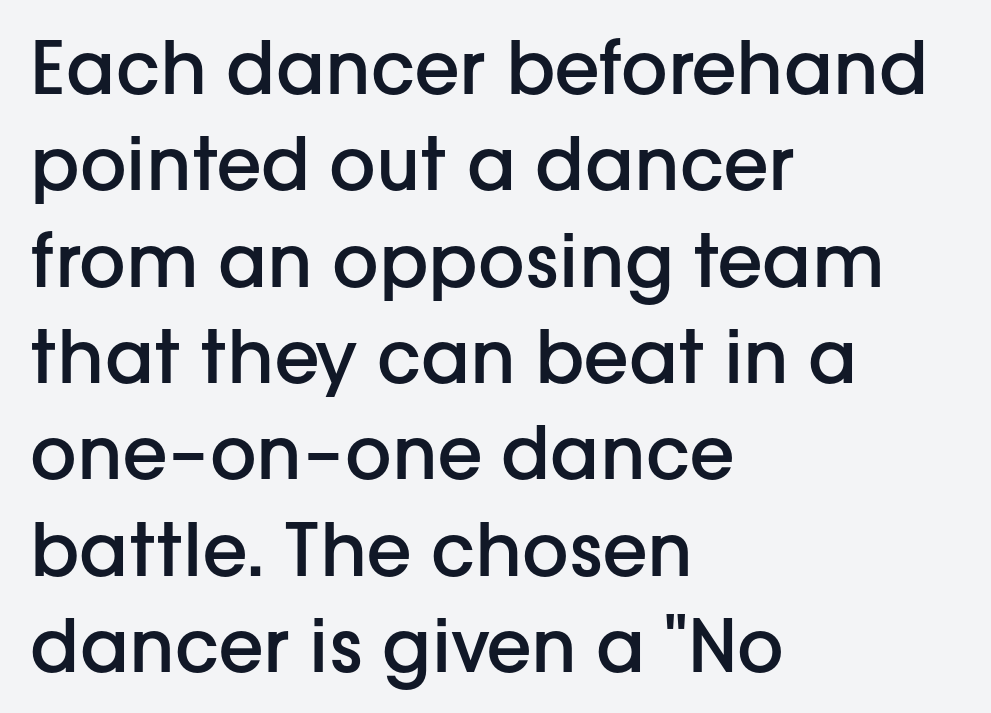
{"serif": "no", "italic": "no", "bold": "semi", "weight": "semibold", "width": "normal", "stroke_contrast": "low", "x_height": "medium", "monospaced": "no", "underline": "no", "align": "left", "line_spacing": "normal", "line_spacing_ratio": 1.32, "letter_spacing": "normal", "letter_spacing_em": 0.0, "glyph_px": 73}
